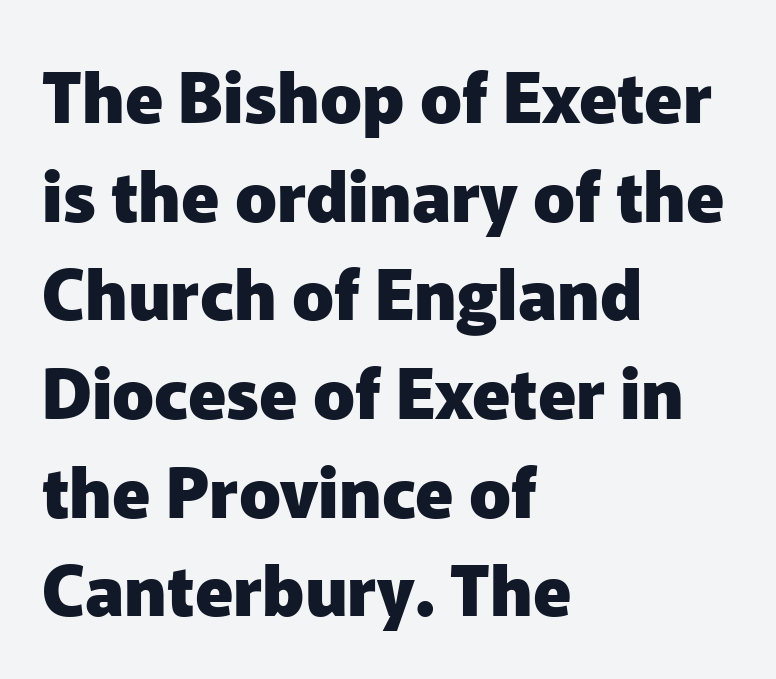
{"serif": "no", "italic": "no", "bold": "yes", "weight": "heavy", "width": "normal", "stroke_contrast": "low", "x_height": "medium", "monospaced": "no", "underline": "no", "align": "left", "line_spacing": "normal", "line_spacing_ratio": 1.43, "letter_spacing": "normal", "letter_spacing_em": 0.0, "glyph_px": 69}
